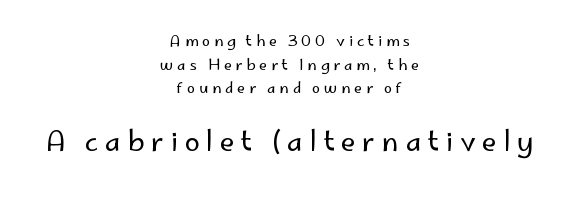
{"italic": "no", "bold": "no", "underline": "no", "align": "center", "line_spacing": "normal", "line_spacing_ratio": 1.57, "letter_spacing": "wide", "letter_spacing_em": 0.25, "larger_block": "second", "size_ratio": 1.8, "glyph_px": 27}
